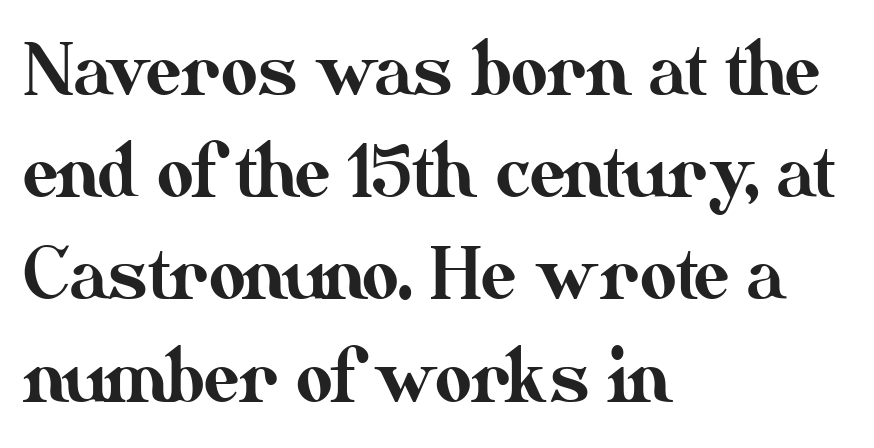
Just letters on the line, the space beneath them empty. Nope, not italic — everything's standing straight. What stands out about the letter spacing? Nothing — it is the standard amount. The typesetter chose a ragged-right arrangement here. Proportional: the letters do not fall into vertical columns. Whoever set this chose a conventional vertical rhythm.
